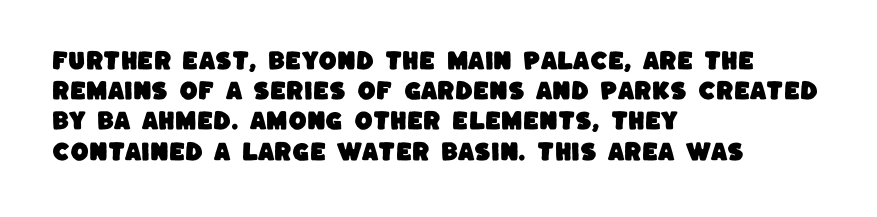
{"underline": "no", "align": "left", "line_spacing": "normal", "line_spacing_ratio": 1.44, "letter_spacing": "normal", "letter_spacing_em": 0.0, "glyph_px": 21}
